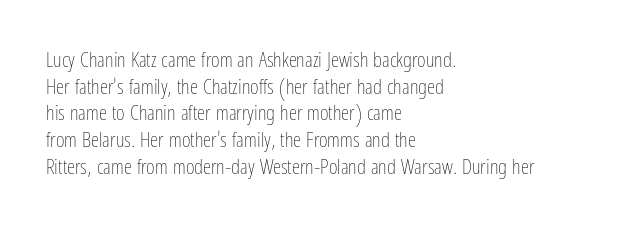
{"italic": "no", "bold": "no", "underline": "no", "align": "left", "line_spacing": "normal", "line_spacing_ratio": 1.27, "letter_spacing": "normal", "letter_spacing_em": 0.0, "glyph_px": 21}
